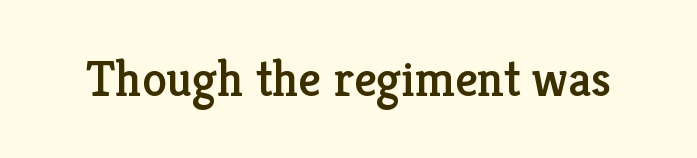
Spacing between characters is what you'd get straight out of the box. This rendering employs a face with finishing strokes, i.e., a serif. Each letter keeps its own natural width here, so spacing adapts to shape. Bare-footed words on every line. When letters stand straight like this, we call the style roman or upright.
